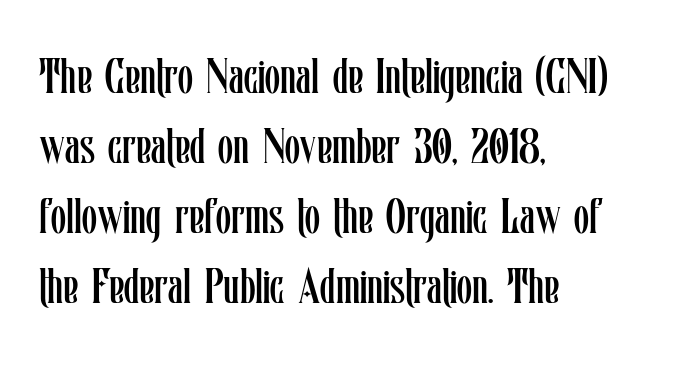
The typography opts for an upright posture over an oblique one. The gaps between neighbouring characters are ordinary and unremarkable. Is this a heavy cut? Hardly; it is regular or lighter. Proportional: the letters do not fall into vertical columns. A typesetter would call this leading conventional body-copy spacing.
